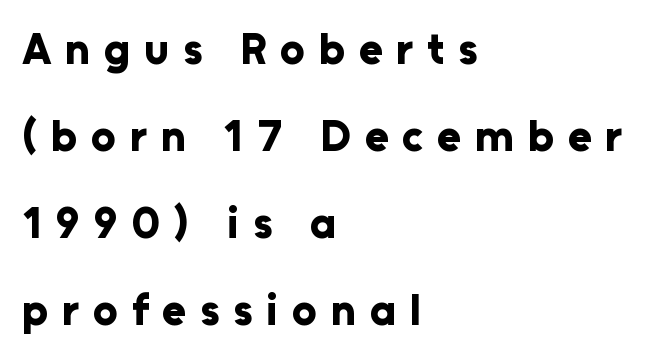
{"serif": "no", "italic": "no", "bold": "yes", "weight": "bold", "width": "normal", "stroke_contrast": "low", "x_height": "medium", "monospaced": "no", "underline": "no", "align": "left", "line_spacing": "loose", "line_spacing_ratio": 1.98, "letter_spacing": "wide", "letter_spacing_em": 0.31, "glyph_px": 44}
